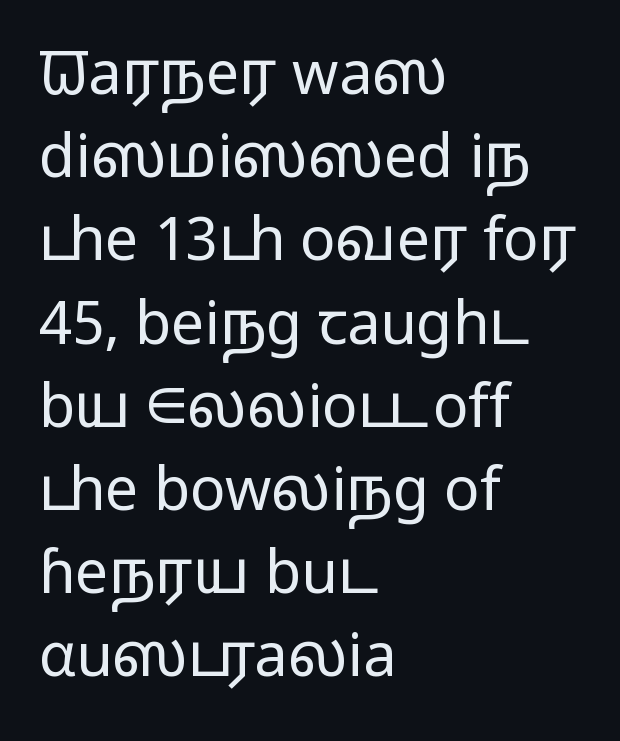
{"serif": "no", "italic": "no", "bold": "no", "weight": "light", "width": "wide", "stroke_contrast": "low", "x_height": "medium", "monospaced": "no", "underline": "no", "align": "left", "line_spacing": "normal", "line_spacing_ratio": 1.41, "letter_spacing": "normal", "letter_spacing_em": 0.0, "glyph_px": 59}
